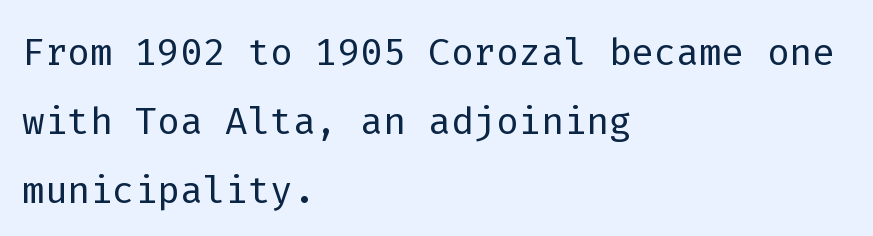
What's the leading like? Ordinary, nothing unusual. Is the type heavy? It reads as light-to-regular instead. Each row of text sits above clean, open space. There is no visible air inserted between adjacent glyphs. Posture: straight, roman, zero tilt. Is this a fixed-width face? Yes — each glyph sits in an identical cell.
